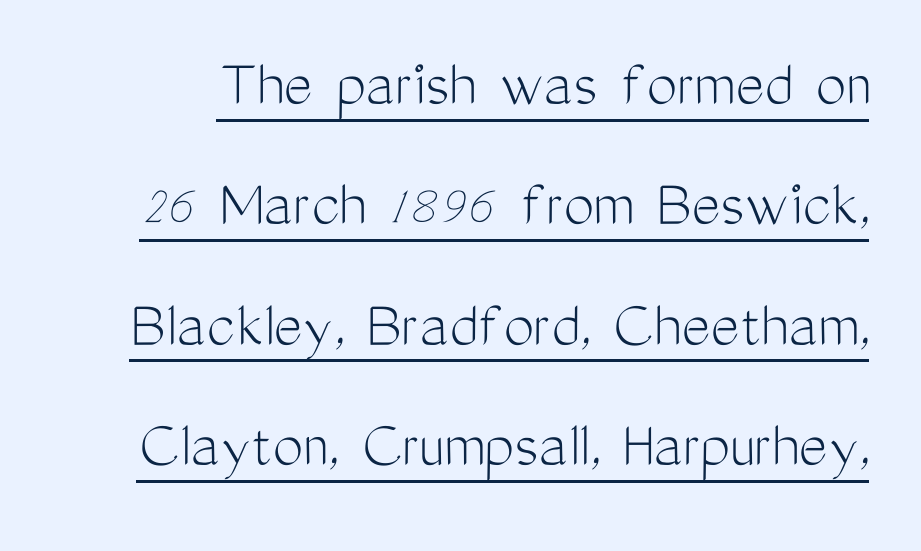
{"serif": "no", "italic": "no", "bold": "no", "weight": "light", "width": "condensed", "stroke_contrast": "medium", "x_height": "medium", "monospaced": "no", "underline": "yes", "line_spacing_ratio": 1.77, "letter_spacing": "normal", "letter_spacing_em": 0.0, "glyph_px": 68}
